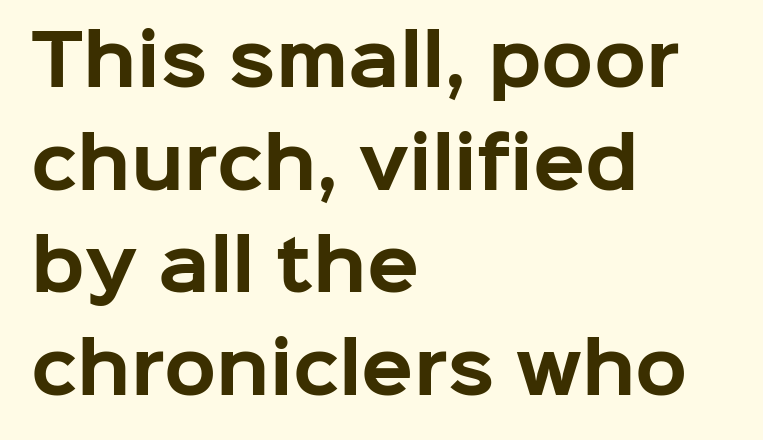
{"serif": "no", "italic": "no", "bold": "yes", "weight": "bold", "width": "normal", "stroke_contrast": "low", "x_height": "medium", "monospaced": "no", "underline": "no", "align": "left", "line_spacing": "normal", "line_spacing_ratio": 1.51, "letter_spacing": "normal", "letter_spacing_em": 0.0, "glyph_px": 68}
